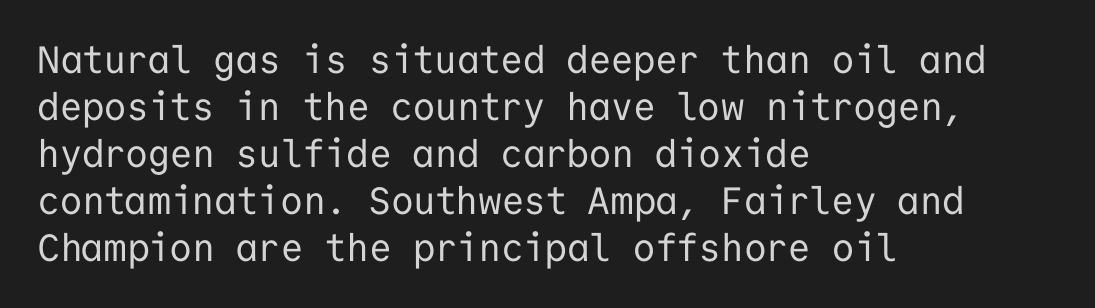
The font is comparable to plain body text, perhaps lighter. The typesetter chose a ragged-right arrangement here. Quick note: not italic, upright. Nothing unusual about the tracking: characters are spaced as the font intends.
